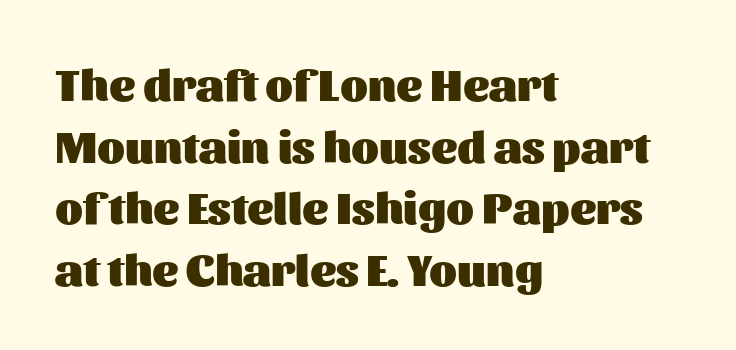
The image shows 45 px heavy sans-serif type, upright; set left-aligned, normal line spacing (1.37x), normal letter spacing, not underlined; medium stroke contrast and a medium x-height.
